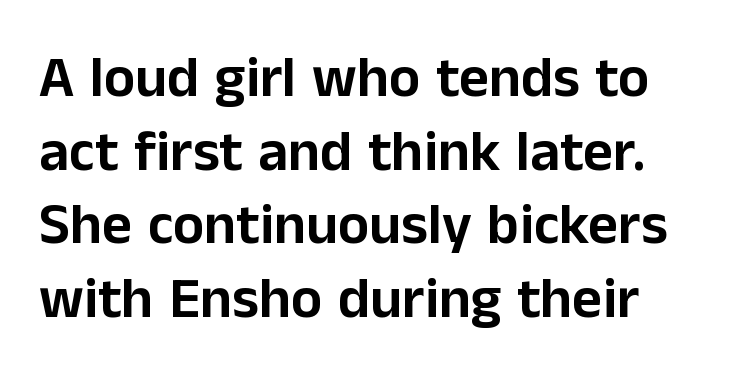
Layout note: lines flush left. Is the letter spacing exaggerated? No — it looks like the ordinary default. The string is rendered with underlining switched off. The passage shown stacks its lines at a standard gap. Note: no serifs on the glyphs.
